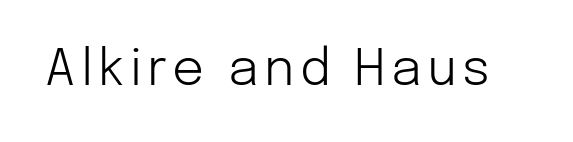
When letters stand straight like this, we call the style roman or upright. Each letter keeps its own natural width here, so spacing adapts to shape. Is this a sans? Yes — the strokes have no serifs. The zone under the glyphs is completely vacant. Each stroke keeps to a modest, everyday thickness or less.
